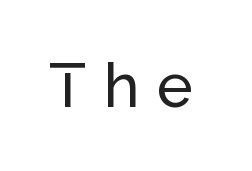
The image shows 61 px sans-serif type, upright; set unusually wide letter spacing (+0.28 em), not underlined; low stroke contrast and a medium x-height.
